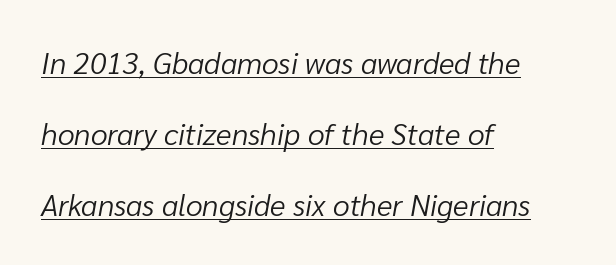
Q: Is the text bold? A: No.
Q: Is the text italic (slanted)? A: Yes, it leans right by about 10 degrees.
Q: Is the text underlined? A: Yes.
Q: How is the paragraph aligned? A: Left-aligned.
Q: Is the spacing between letters normal or unusually wide? A: Normal.
Q: Is the spacing between lines tight, normal or loose? A: Loose.
Q: Width (condensed, normal, or wide)? A: Normal.
Q: Stroke contrast? A: Low.
Q: x-height? A: Medium.
Q: Monospaced? A: No.
